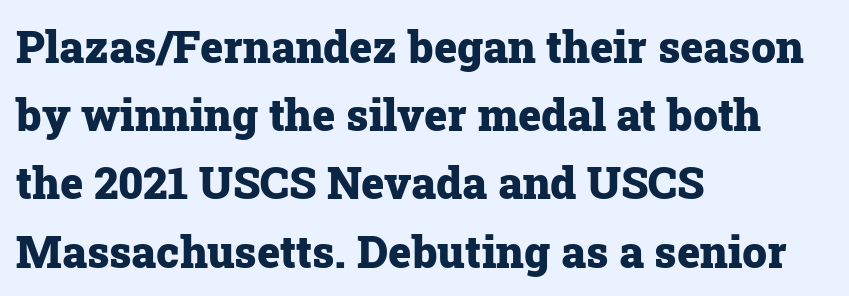
Q: Is the text bold? A: Yes.
Q: Is the text italic (slanted)? A: No, it is upright.
Q: Is the typeface a serif or a sans-serif typeface? A: Serif.
Q: Is the text underlined? A: No.
Q: How is the paragraph aligned? A: Left-aligned.
Q: Is the spacing between letters normal or unusually wide? A: Normal.
Q: Is the spacing between lines tight, normal or loose? A: Normal.
Q: Width (condensed, normal, or wide)? A: Normal.
Q: Stroke contrast? A: Low.
Q: x-height? A: Medium.
Q: Monospaced? A: No.
